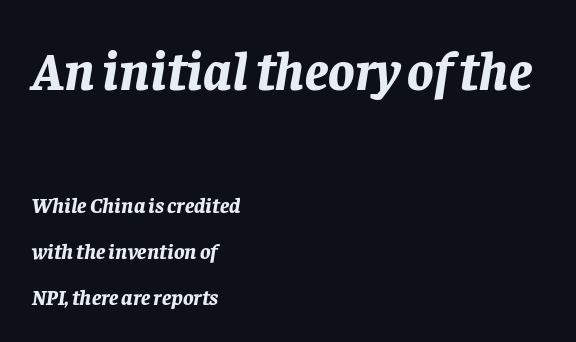
Q: Is the text bold? A: Yes.
Q: Is the text italic (slanted)? A: Yes, it leans right by about 8 degrees.
Q: Is the text underlined? A: No.
Q: How is the paragraph aligned? A: Left-aligned.
Q: Is the spacing between letters normal or unusually wide? A: Normal.
Q: Is the spacing between lines tight, normal or loose? A: Loose.
Q: Which block of text is set in a larger size, the first (top) or the second (bottom)? A: The first (top) one.
Q: Width (condensed, normal, or wide)? A: Normal.
Q: Stroke contrast? A: Low.
Q: x-height? A: Large.
Q: Monospaced? A: No.
